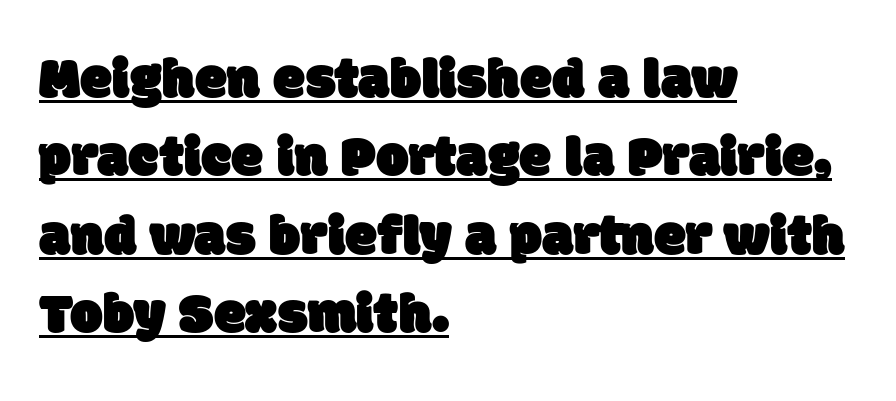
The image shows 58 px sans-serif type; set left-aligned, normal line spacing (1.35x), normal letter spacing, underlined; low stroke contrast and a large x-height.
